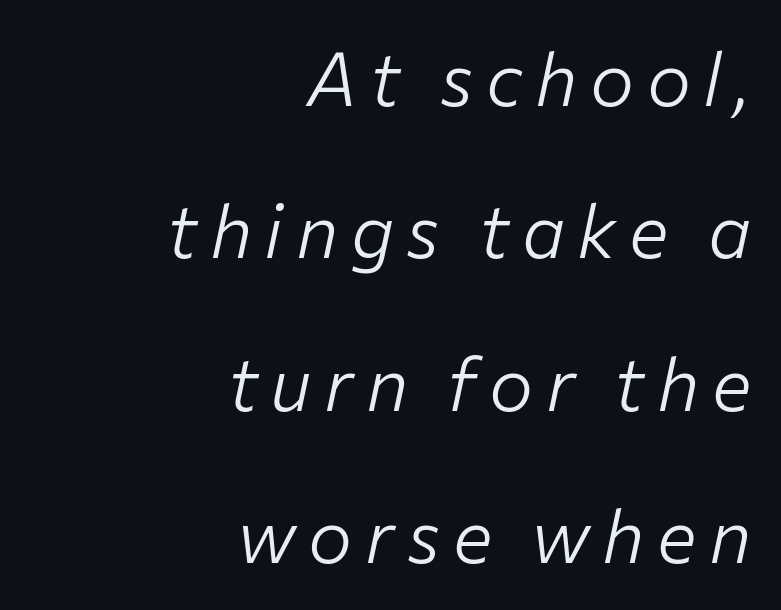
Q: Is the text bold? A: No.
Q: Is the text italic (slanted)? A: Yes, it leans right by about 12 degrees.
Q: Is the text underlined? A: No.
Q: How is the paragraph aligned? A: Right-aligned.
Q: Is the spacing between lines tight, normal or loose? A: Loose.
Q: Width (condensed, normal, or wide)? A: Normal.
Q: Stroke contrast? A: Low.
Q: x-height? A: Medium.
Q: Monospaced? A: No.
